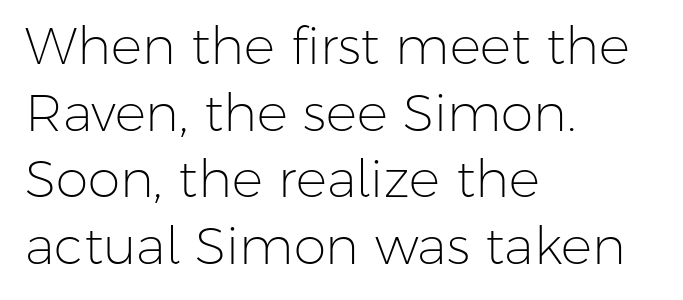
The image shows 52 px light sans-serif type, upright; set left-aligned, normal line spacing (1.28x), normal letter spacing, not underlined; low stroke contrast and a medium x-height.
